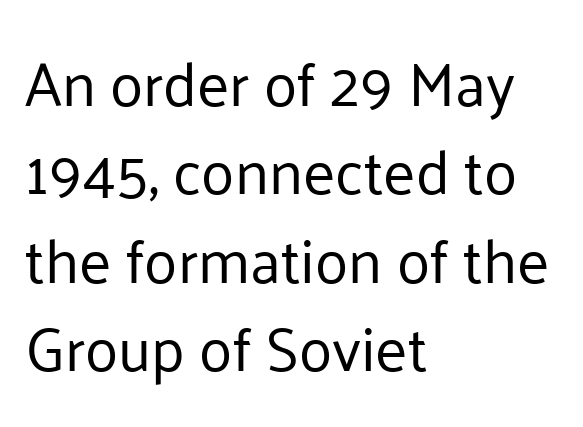
Q: Is the text bold? A: No.
Q: Is the text italic (slanted)? A: No, it is upright.
Q: Is the typeface a serif or a sans-serif typeface? A: Sans-serif.
Q: Is the text underlined? A: No.
Q: How is the paragraph aligned? A: Left-aligned.
Q: Is the spacing between letters normal or unusually wide? A: Normal.
Q: Is the spacing between lines tight, normal or loose? A: Normal.
Q: Width (condensed, normal, or wide)? A: Normal.
Q: Stroke contrast? A: Low.
Q: x-height? A: Medium.
Q: Monospaced? A: No.
